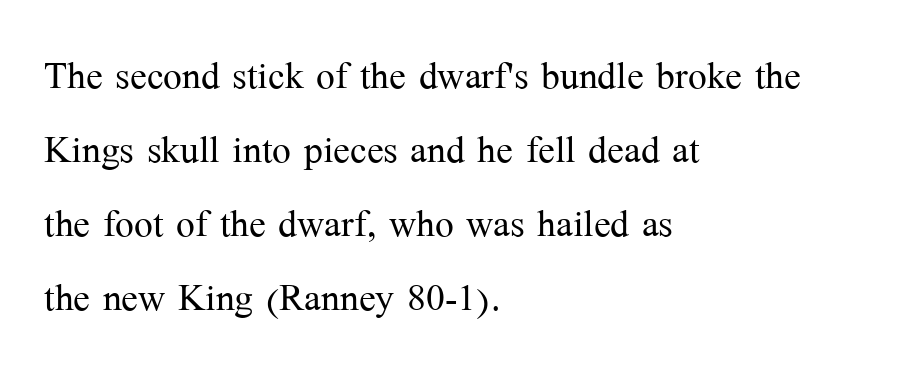
{"serif": "yes", "italic": "no", "bold": "no", "weight": "light", "width": "normal", "stroke_contrast": "medium", "x_height": "medium", "monospaced": "no", "underline": "no", "align": "left", "line_spacing": "normal", "line_spacing_ratio": 1.48, "letter_spacing": "normal", "letter_spacing_em": 0.0, "glyph_px": 50}
